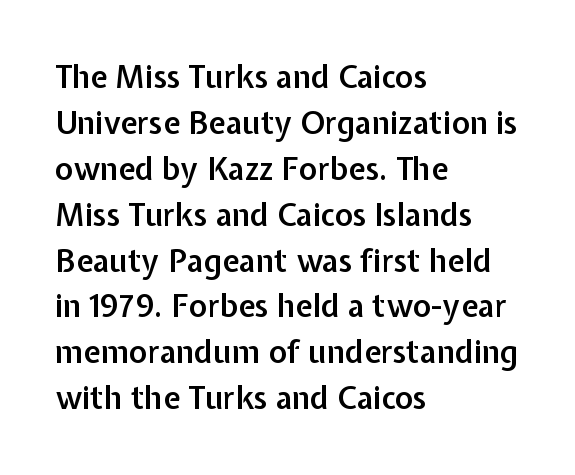
Varying glyph widths throughout — classic text-font behaviour. Rule under the text: the space is simply empty. The rows are spaced the way most documents space them. It's the straight-up-and-down kind of type. Slightly chunky letters — semibold, I'd say, not full bold.
